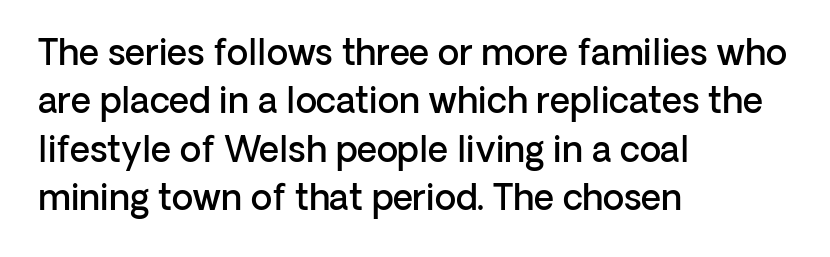
{"serif": "no", "italic": "no", "bold": "semi", "weight": "semibold", "width": "normal", "stroke_contrast": "low", "x_height": "medium", "monospaced": "no", "underline": "no", "align": "left", "line_spacing": "normal", "line_spacing_ratio": 1.38, "letter_spacing": "normal", "letter_spacing_em": 0.0, "glyph_px": 35}
